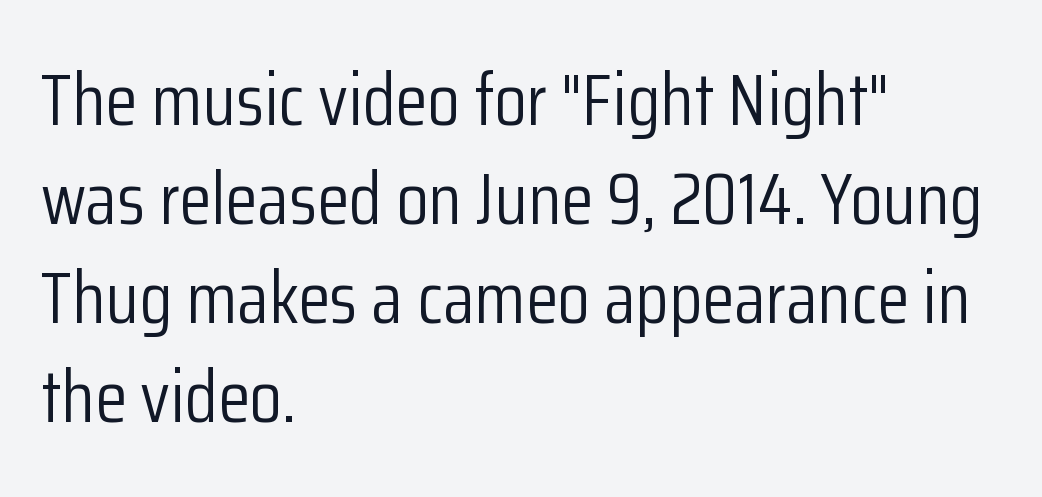
The image shows 74 px light, condensed sans-serif type, upright; set left-aligned, normal line spacing (1.34x), normal letter spacing, not underlined; low stroke contrast and a medium x-height.
